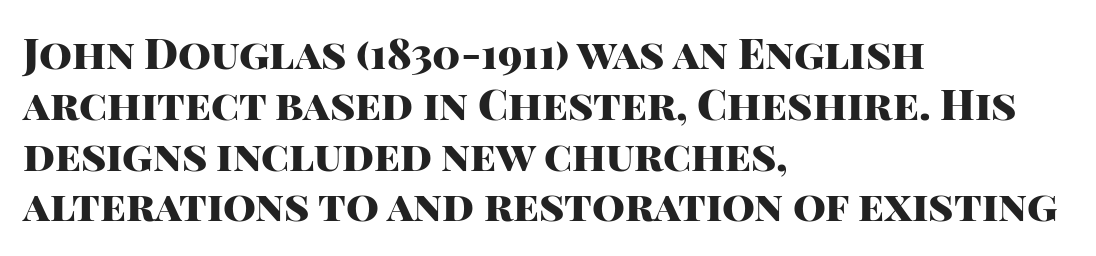
Compared with a centered layout, this one pins lines to the left instead. Stroke thickness is high; the sample reads as a true bold. Look at the tracking — it's just the regular setting, nothing added. Italic? Not at all — the glyphs are vertical.
